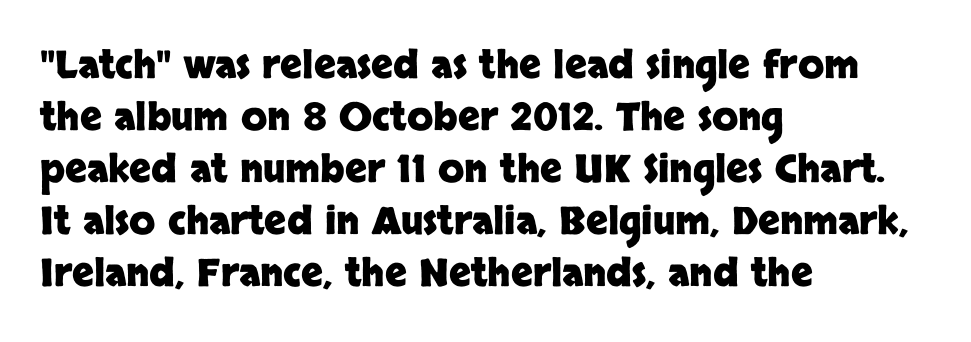
The image shows 38 px heavy sans-serif type, upright; set left-aligned, normal line spacing (1.37x), normal letter spacing, not underlined; low stroke contrast and a large x-height.
